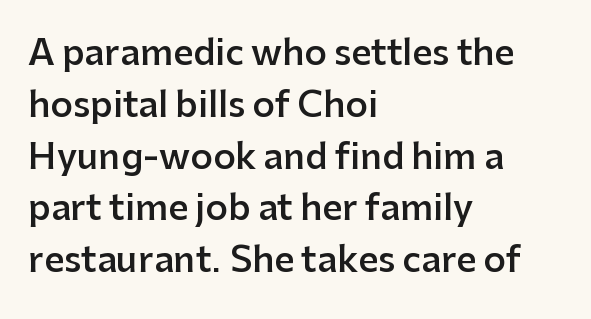
{"serif": "no", "italic": "no", "bold": "semi", "weight": "semibold", "width": "normal", "stroke_contrast": "low", "x_height": "medium", "monospaced": "no", "underline": "no", "align": "left", "line_spacing": "normal", "line_spacing_ratio": 1.48, "letter_spacing": "normal", "letter_spacing_em": 0.0, "glyph_px": 35}
